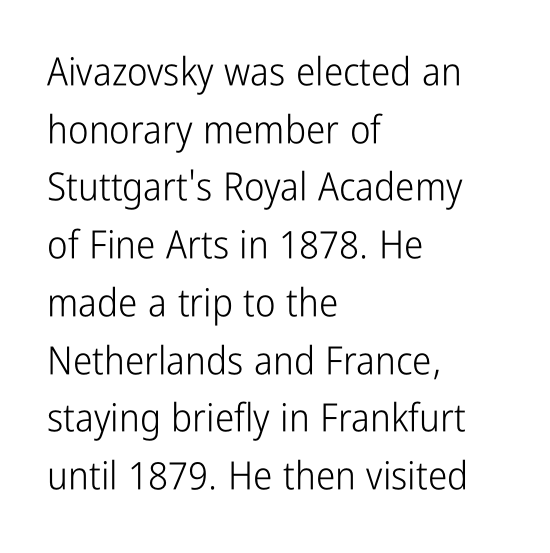
{"serif": "no", "italic": "no", "bold": "no", "weight": "light", "width": "condensed", "stroke_contrast": "low", "x_height": "medium", "monospaced": "no", "underline": "no", "align": "left", "line_spacing": "normal", "line_spacing_ratio": 1.48, "letter_spacing": "normal", "letter_spacing_em": 0.0, "glyph_px": 39}
